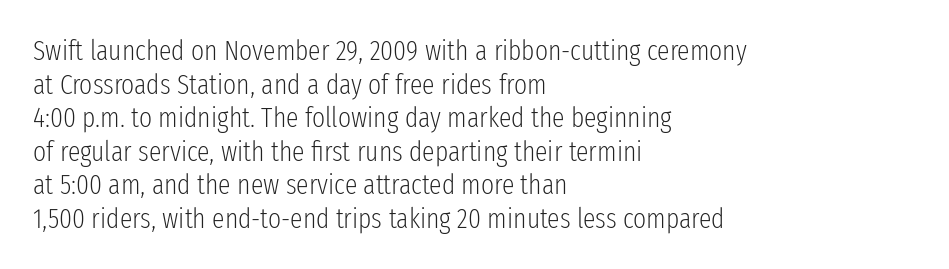
Horizontally, the lines are justified to the leading edge only. Stroke thickness stays within the range of a standard reading face or lighter. Varying glyph widths throughout — classic text-font behaviour. Stroke terminals: plain, sans-serif.
